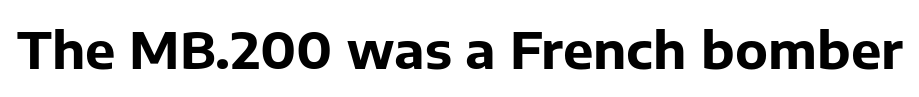
The image shows 51 px bold sans-serif type, upright; set normal letter spacing, not underlined; low stroke contrast and a medium x-height.
